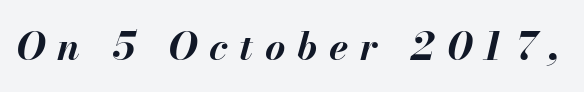
Q: Is the text bold? A: Yes.
Q: Is the text italic (slanted)? A: Yes, it leans right by about 13 degrees.
Q: Is the text underlined? A: No.
Q: Is the spacing between letters normal or unusually wide? A: Unusually wide.
Q: Width (condensed, normal, or wide)? A: Normal.
Q: Stroke contrast? A: Medium.
Q: x-height? A: Small.
Q: Monospaced? A: No.
